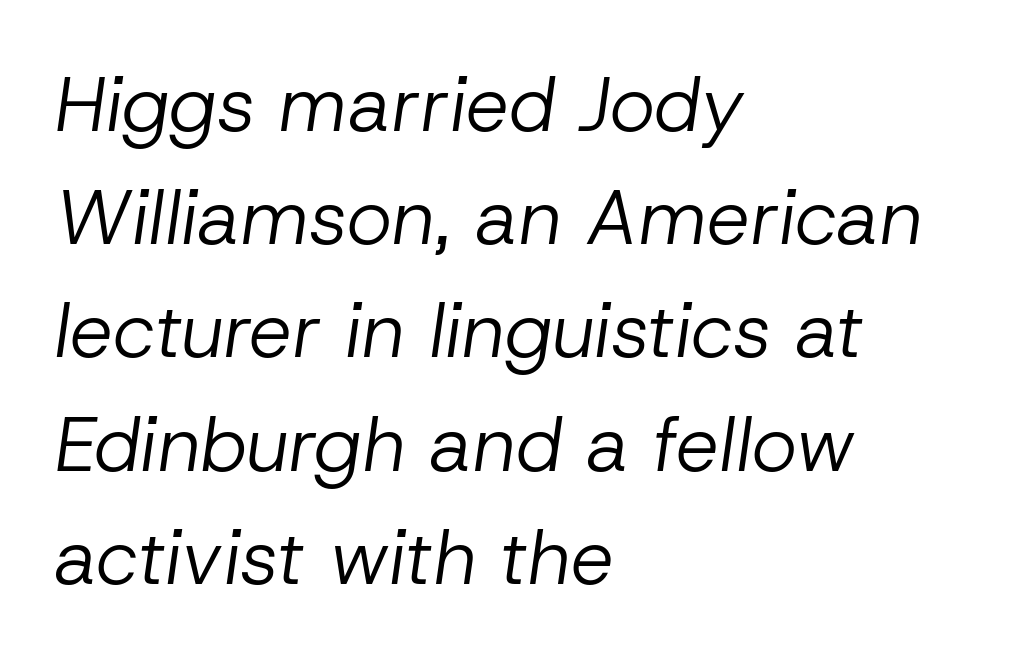
Q: Is the text bold? A: No.
Q: Is the text italic (slanted)? A: Yes, it leans right by about 8 degrees.
Q: Is the text underlined? A: No.
Q: How is the paragraph aligned? A: Left-aligned.
Q: Is the spacing between letters normal or unusually wide? A: Normal.
Q: Is the spacing between lines tight, normal or loose? A: Normal.
Q: Width (condensed, normal, or wide)? A: Normal.
Q: Stroke contrast? A: Low.
Q: x-height? A: Medium.
Q: Monospaced? A: No.
